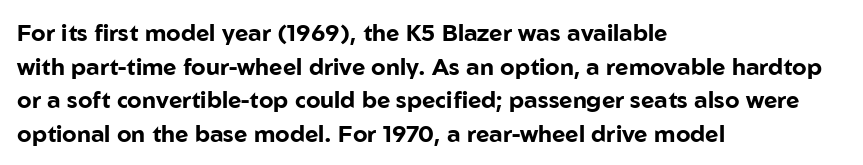
Each line starts at the same left margin while the right side varies. One glance says typical: line gaps are just what's usual. Nope, not italic — everything's standing straight. Plenty of ink on the page — the face is bold.
